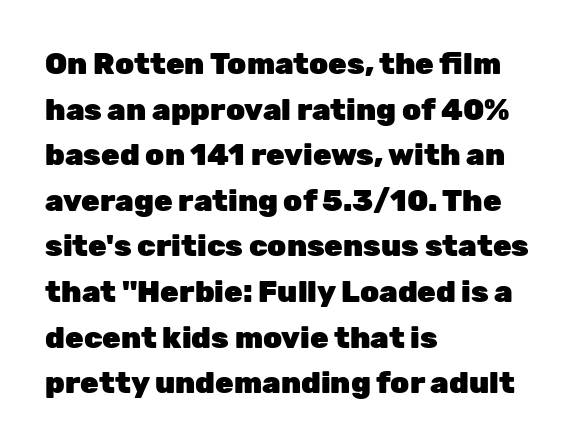
Typeset ragged right — the left edge is the straight one. Spacing between characters is what you'd get straight out of the box. Reading down the column, the eye jumps a familiar distance to each next line. Ascenders rise straight up at ninety degrees.
